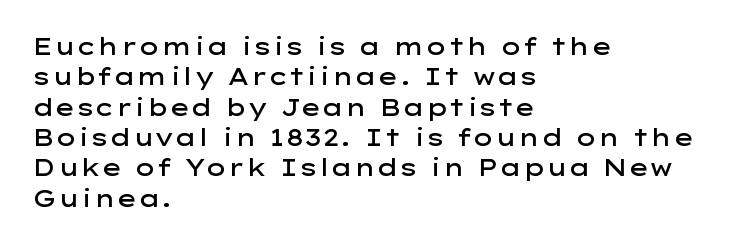
Q: Is the text bold? A: Semi-bold.
Q: Is the text italic (slanted)? A: No, it is upright.
Q: Is the text underlined? A: No.
Q: How is the paragraph aligned? A: Left-aligned.
Q: Is the spacing between letters normal or unusually wide? A: Normal.
Q: Is the spacing between lines tight, normal or loose? A: Normal.
